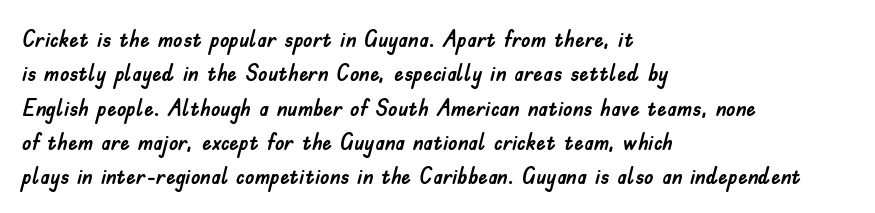
{"underline": "no", "align": "left", "line_spacing": "normal", "line_spacing_ratio": 1.43, "letter_spacing": "normal", "letter_spacing_em": 0.0, "glyph_px": 24}
